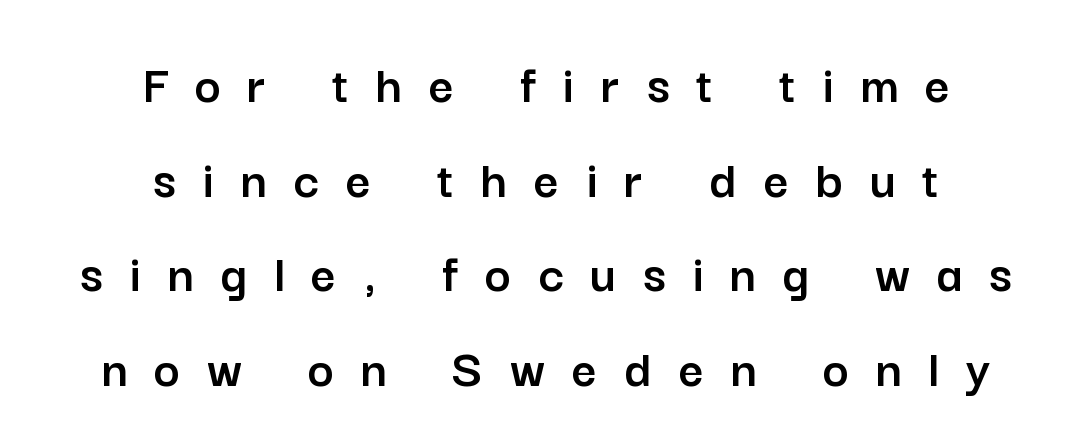
The passage is arranged like a title page — every line centered. Nope, no serifs anywhere on these letters. The space directly below the letters is spotless. You could not count columns in this text — the font is proportionally spaced. Tall strokes in this sample are plumb rather than angled.
